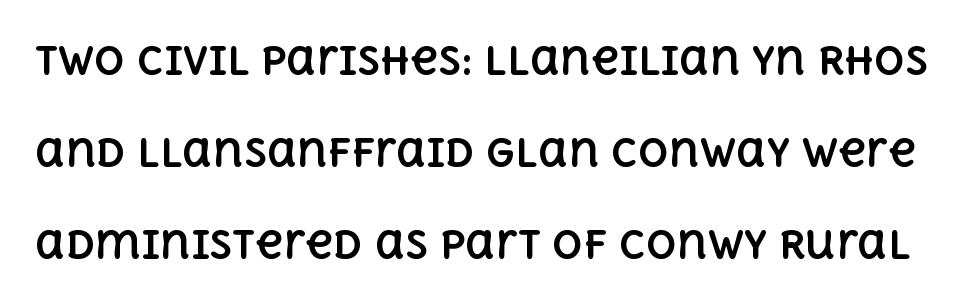
{"italic": "no", "bold": "yes", "weight": "bold", "width": "normal", "x_height": "large", "monospaced": "no", "underline": "no", "line_spacing": "loose", "line_spacing_ratio": 2.42, "letter_spacing": "normal", "letter_spacing_em": 0.0, "glyph_px": 38}
